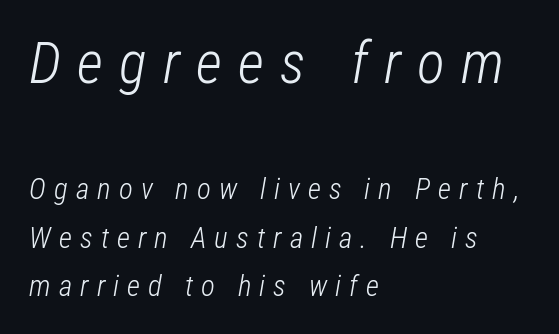
{"italic": "yes", "lean": "right", "slant_degrees": 12, "bold": "no", "weight": "light", "width": "condensed", "stroke_contrast": "low", "x_height": "medium", "monospaced": "no", "underline": "no", "align": "left", "line_spacing": "normal", "line_spacing_ratio": 1.67, "letter_spacing": "wide", "letter_spacing_em": 0.28, "larger_block": "first", "size_ratio": 2.0, "glyph_px": 58}
